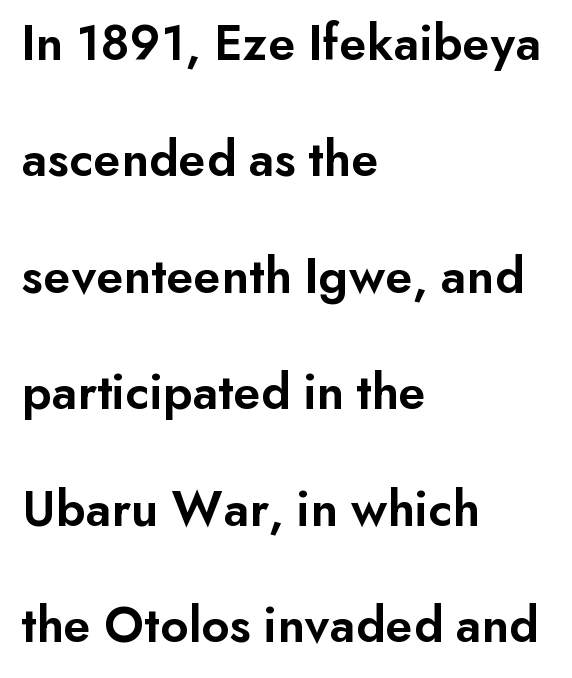
Q: Is the text bold? A: Semi-bold.
Q: Is the text italic (slanted)? A: No, it is upright.
Q: Is the typeface a serif or a sans-serif typeface? A: Sans-serif.
Q: Is the text underlined? A: No.
Q: How is the paragraph aligned? A: Left-aligned.
Q: Is the spacing between letters normal or unusually wide? A: Normal.
Q: Is the spacing between lines tight, normal or loose? A: Loose.
Q: Width (condensed, normal, or wide)? A: Normal.
Q: Stroke contrast? A: Low.
Q: x-height? A: Small.
Q: Monospaced? A: No.
